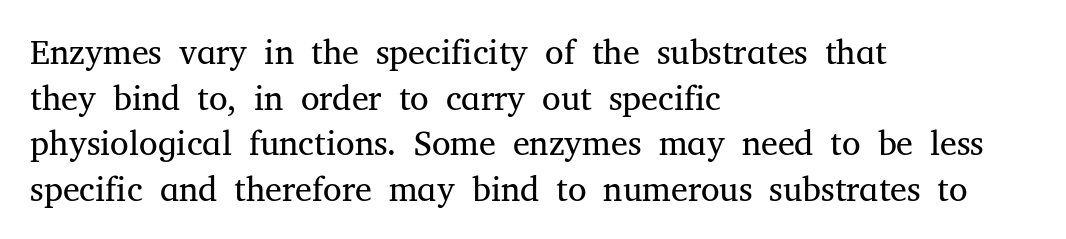
Q: Is the text bold? A: No.
Q: Is the text italic (slanted)? A: No, it is upright.
Q: Is the typeface a serif or a sans-serif typeface? A: Serif.
Q: Is the text underlined? A: No.
Q: How is the paragraph aligned? A: Left-aligned.
Q: Is the spacing between letters normal or unusually wide? A: Normal.
Q: Is the spacing between lines tight, normal or loose? A: Normal.
Q: Width (condensed, normal, or wide)? A: Normal.
Q: Stroke contrast? A: Medium.
Q: x-height? A: Medium.
Q: Monospaced? A: No.
